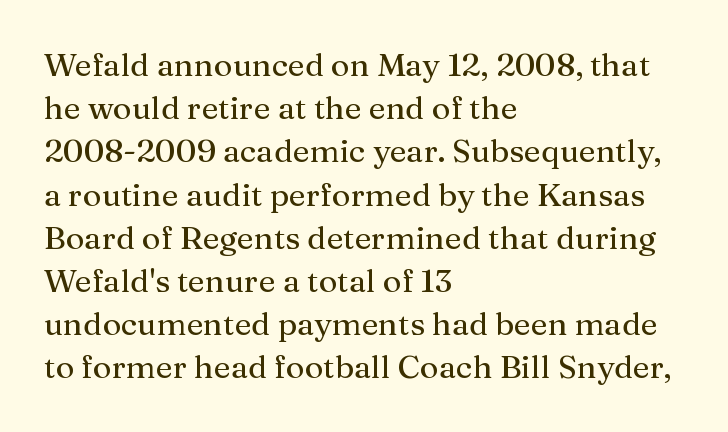
Q: Is the text italic (slanted)? A: No, it is upright.
Q: Is the typeface a serif or a sans-serif typeface? A: Serif.
Q: Is the text underlined? A: No.
Q: How is the paragraph aligned? A: Left-aligned.
Q: Is the spacing between letters normal or unusually wide? A: Normal.
Q: Is the spacing between lines tight, normal or loose? A: Normal.
Q: Width (condensed, normal, or wide)? A: Normal.
Q: Stroke contrast? A: Medium.
Q: x-height? A: Medium.
Q: Monospaced? A: No.
